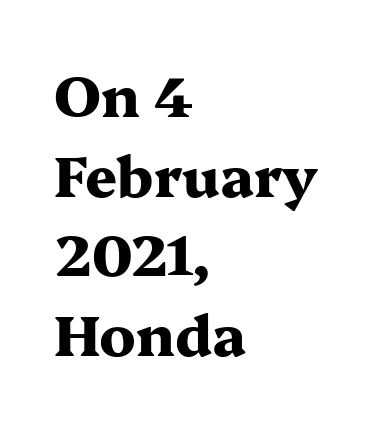
The image shows 56 px heavy, wide serif type, upright; set left-aligned, normal line spacing (1.42x), normal letter spacing, not underlined; medium stroke contrast and a medium x-height.
